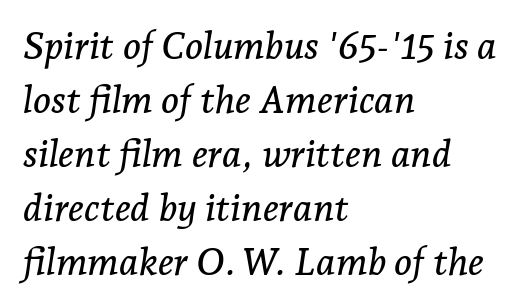
The block of text has a typical density, with ordinary space between rows. Each letter keeps its own natural width here, so spacing adapts to shape. Honestly, there is no underline to notice here at all. Look at the tracking — it's just the regular setting, nothing added.
